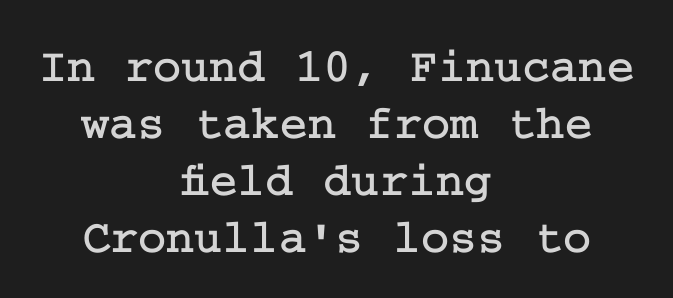
Check where the strokes stop: tiny serifs finish them off. Descenders are the only things crossing below the line. Observe the ordinary spacing: letters are neighbours, not strangers. Short and long lines alike share a common midpoint. Tall strokes in this sample are plumb rather than angled.
